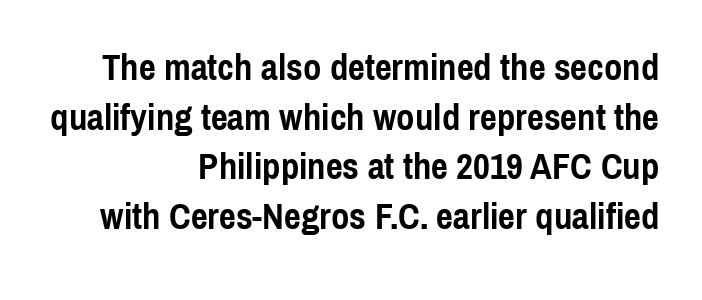
{"serif": "no", "italic": "no", "bold": "yes", "weight": "semibold", "width": "condensed", "x_height": "medium", "monospaced": "no", "underline": "no", "align": "right", "line_spacing": "normal", "line_spacing_ratio": 1.34, "letter_spacing": "normal", "letter_spacing_em": 0.0, "glyph_px": 37}
